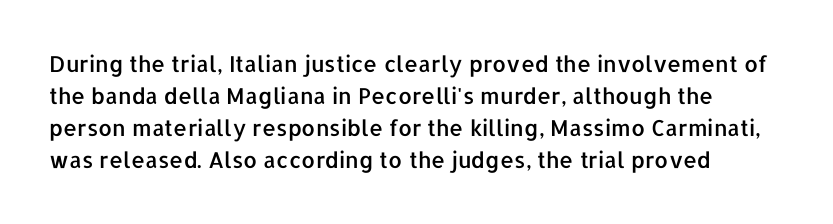
Q: Is the text italic (slanted)? A: No, it is upright.
Q: Is the text underlined? A: No.
Q: Is the spacing between letters normal or unusually wide? A: Normal.
Q: Is the spacing between lines tight, normal or loose? A: Normal.
